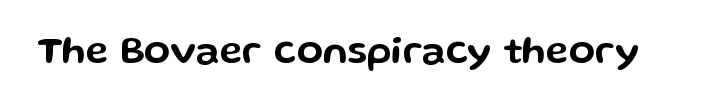
The image shows 38 px wide sans-serif type, upright; set normal letter spacing, not underlined; low stroke contrast and a medium x-height.
